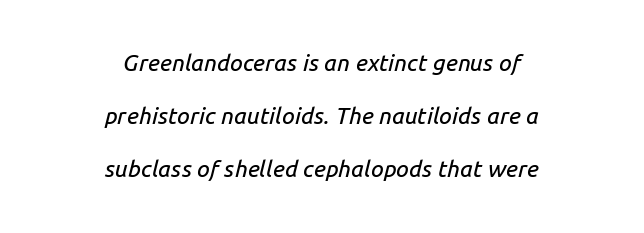
Q: Is the text italic (slanted)? A: Yes, it leans right by about 14 degrees.
Q: Is the text underlined? A: No.
Q: How is the paragraph aligned? A: Centered.
Q: Is the spacing between letters normal or unusually wide? A: Normal.
Q: Is the spacing between lines tight, normal or loose? A: Loose.
